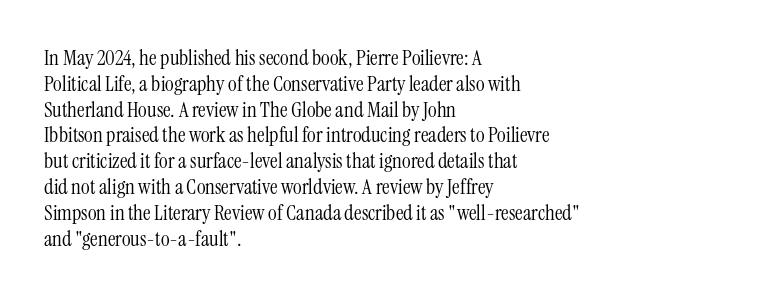
{"italic": "no", "bold": "no", "underline": "no", "align": "left", "line_spacing_ratio": 1.23, "letter_spacing": "normal", "letter_spacing_em": 0.0, "glyph_px": 21}
